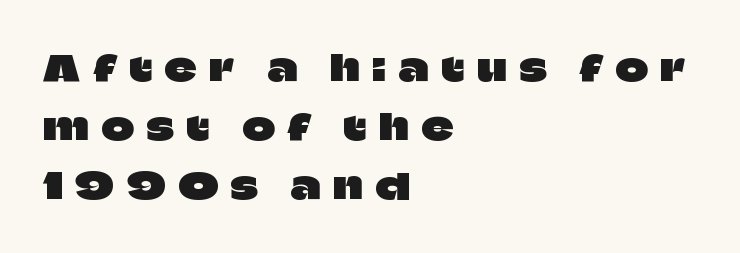
The image shows 35 px sans-serif type, upright; set left-aligned, normal line spacing (1.69x), unusually wide letter spacing (+0.37 em), not underlined; low stroke contrast and a large x-height.
